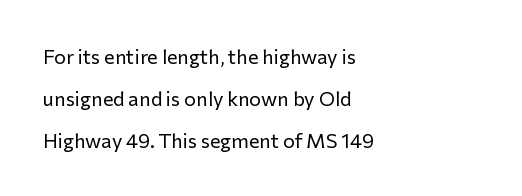
The image shows 20 px text type, upright; set left-aligned, loose line spacing (2.1x), normal letter spacing, not underlined.
